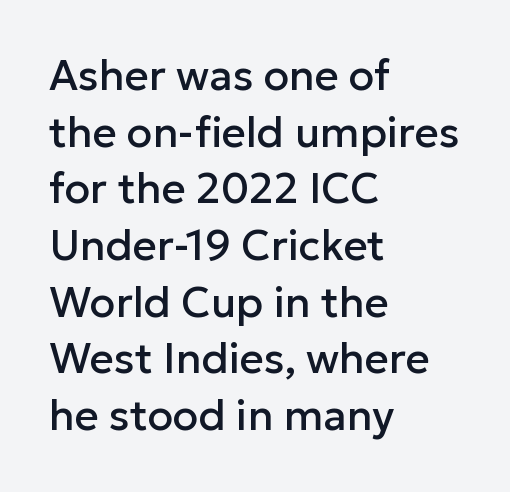
The space beneath each line is pristine and unruled. Unlike a traditional serif, this face leaves its strokes unadorned. Ordinary non-slanted type is in use. Leading: standard. The face used here is proportionally spaced, like ordinary book or web type. Honestly, the letter spacing is just normal — you wouldn't notice it.
